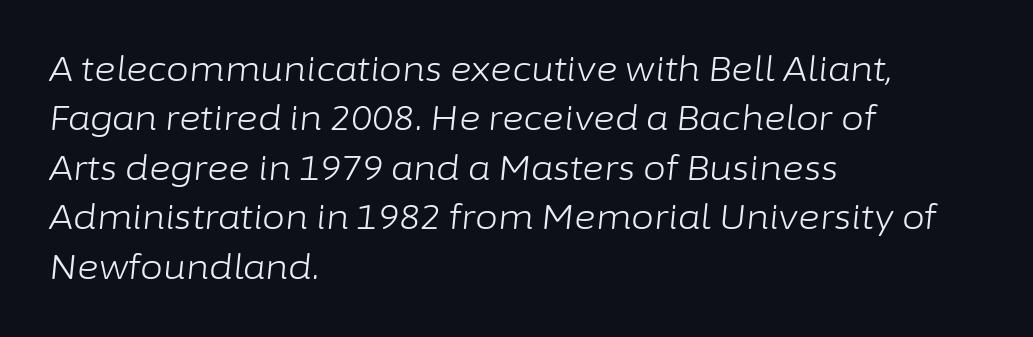
The face used here is rendered with its standard letterfit. Quick note: italic. The passage shown is typed in a proportional face where columns would drift. The letterforms sit at book weight or below. The words here are not underlined. The lines sit at an ordinary, default distance from one another.
